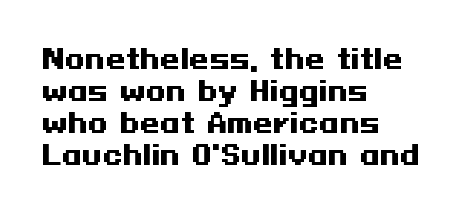
Q: Is the text bold? A: Yes.
Q: Is the text italic (slanted)? A: No, it is upright.
Q: Is the text underlined? A: No.
Q: How is the paragraph aligned? A: Left-aligned.
Q: Is the spacing between letters normal or unusually wide? A: Normal.
